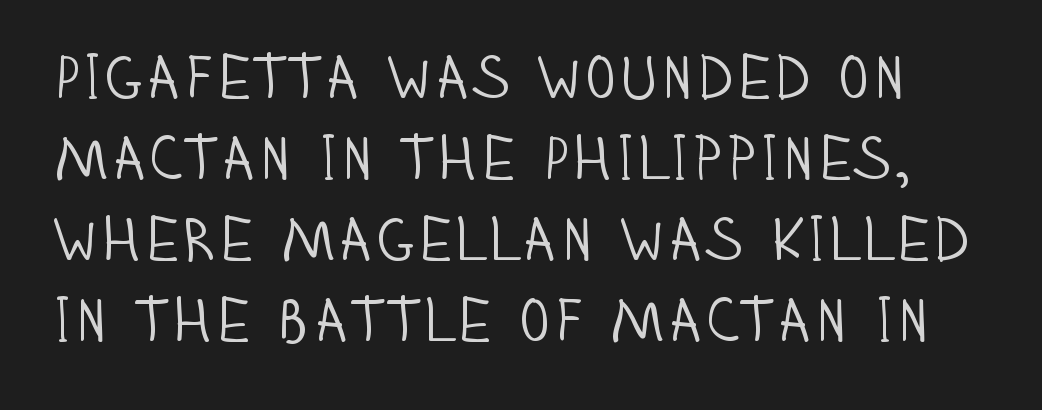
The glyphs in this specimen are sans serif. No letter is thick-stroked: the sample isn't bold. Compared with typical paragraphs, the rows here are spaced about the same. Letter spacing: default. Varying glyph widths throughout — classic text-font behaviour. The specimen omits any rule beneath the text block's lines.
